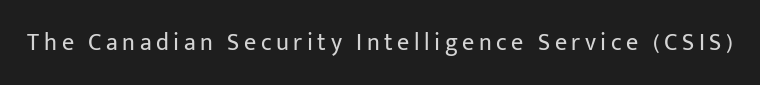
The image shows 24 px text type, upright; set not underlined.
